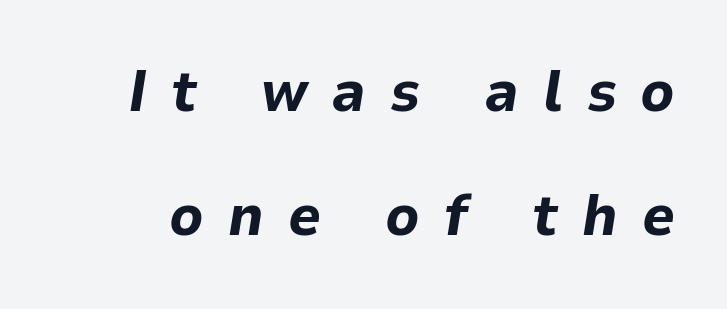
{"italic": "yes", "lean": "right", "slant_degrees": 9, "bold": "yes", "weight": "bold", "width": "normal", "stroke_contrast": "low", "x_height": "medium", "monospaced": "no", "underline": "no", "line_spacing": "loose", "line_spacing_ratio": 2.14, "letter_spacing": "wide", "letter_spacing_em": 0.41, "glyph_px": 58}
